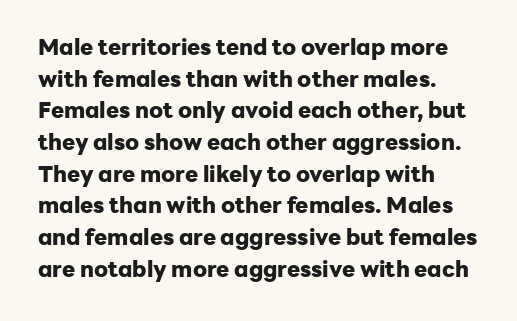
Q: Is the text bold? A: Yes.
Q: Is the text italic (slanted)? A: No, it is upright.
Q: Is the text underlined? A: No.
Q: How is the paragraph aligned? A: Left-aligned.
Q: Is the spacing between letters normal or unusually wide? A: Normal.
Q: Is the spacing between lines tight, normal or loose? A: Normal.
